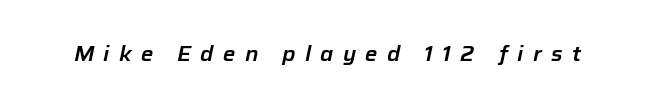
Q: Is the text italic (slanted)? A: Yes, it leans right by about 12 degrees.
Q: Is the text underlined? A: No.
Q: Is the spacing between letters normal or unusually wide? A: Unusually wide.
